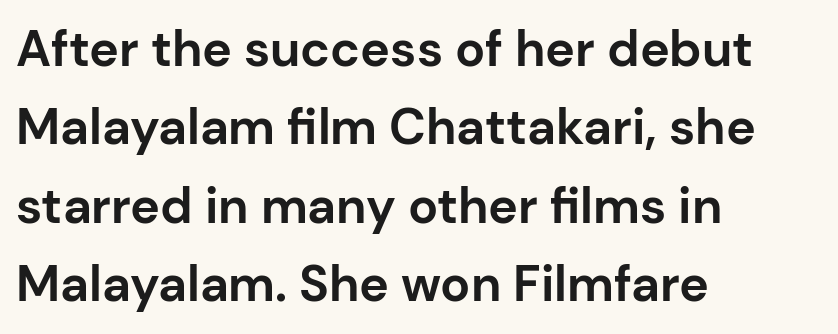
Check under the words: just untouched page. Do the characters align in a grid? No, the font is proportional. Does the weight exceed regular? Yes, all the way to bold. A typesetter would call this leading conventional body-copy spacing. The tracking reads as untouched default to a designer's eye. Check where the strokes stop: nothing finishes them off — pure sans.
